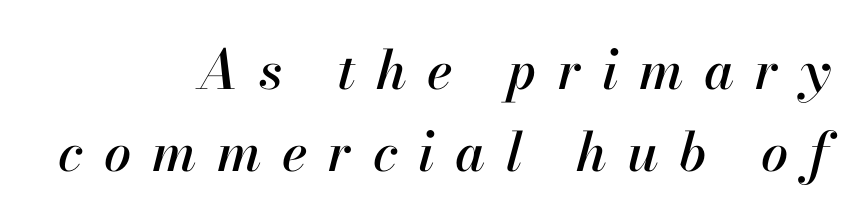
{"italic": "yes", "lean": "right", "slant_degrees": 13, "width": "normal", "stroke_contrast": "high", "x_height": "small", "monospaced": "no", "underline": "no", "align": "right", "line_spacing": "normal", "line_spacing_ratio": 1.52, "letter_spacing": "wide", "letter_spacing_em": 0.38, "glyph_px": 54}
